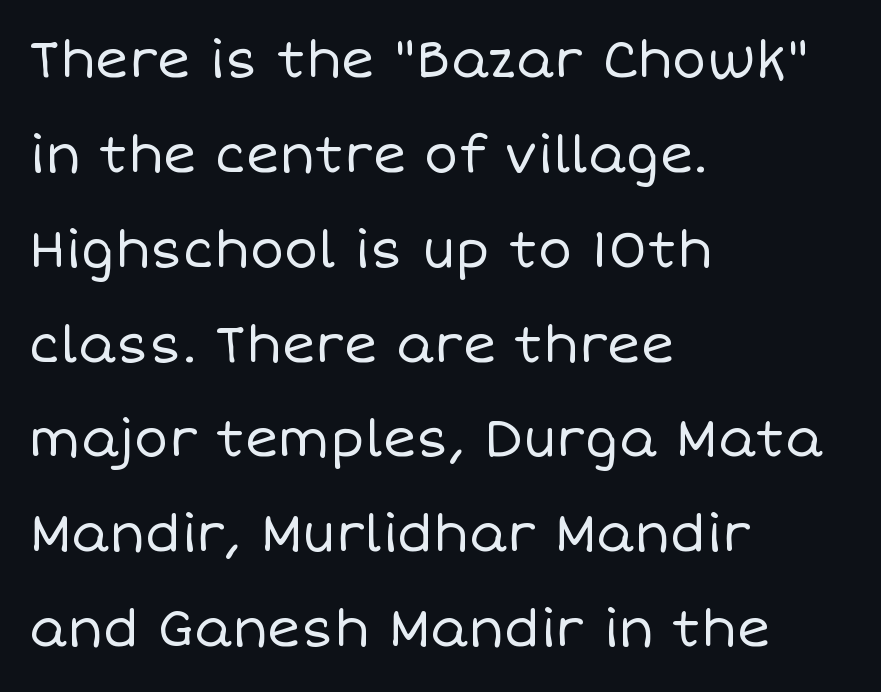
The letters stand straight up with perfectly vertical stems. Counters stay open thanks to moderate or lighter strokes. No word sits above an underline. Think of a printed novel: that variable character pitch is what you see here.
